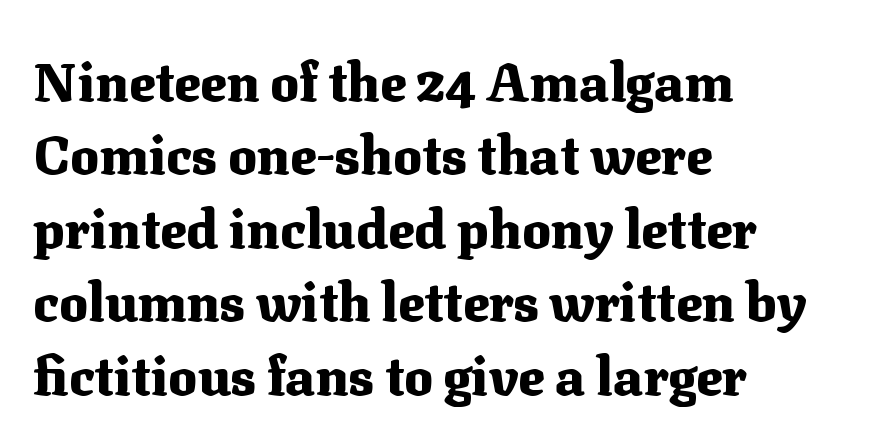
{"serif": "yes", "italic": "no", "bold": "yes", "weight": "heavy", "width": "normal", "stroke_contrast": "medium", "x_height": "medium", "monospaced": "no", "underline": "no", "align": "left", "line_spacing": "normal", "line_spacing_ratio": 1.36, "letter_spacing": "normal", "letter_spacing_em": 0.0, "glyph_px": 54}
